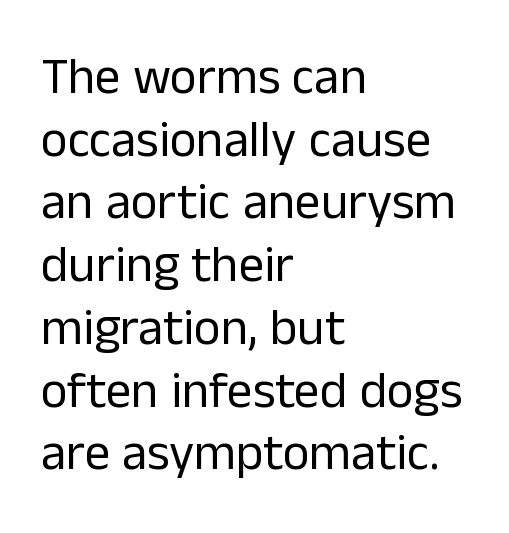
The letters advance in unequal steps, a hallmark of proportional type. The typography opts for an upright posture over an oblique one. The face used here is a sans, in the tradition of grotesques and geometrics. Each word holds together tightly as a unit, with standard inter-letter gaps. Is the type heavy? It reads as light-to-regular instead.
